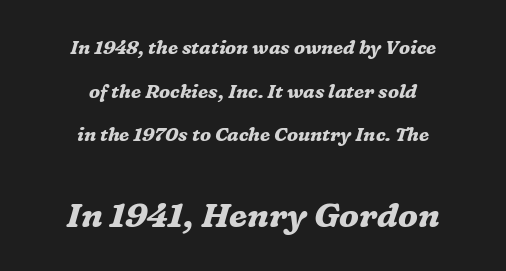
The image shows 34 px bold serif type, italic (leaning right); set centered, loose line spacing (2.29x), normal letter spacing, not underlined; the second (bottom) block is 1.79x larger; medium stroke contrast and a medium x-height.
